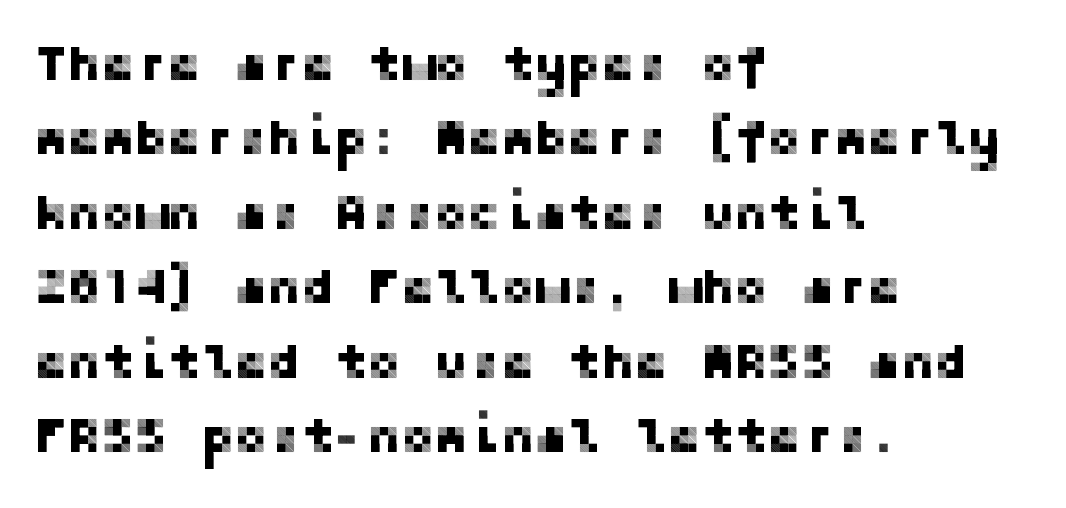
A typesetter would label this face a sans. This sample uses plain, unmodified letter spacing. Caption: multi-line text, flush left, ragged right. Does the lettering tilt? It doesn't — this is upright. Rows of type keep a routine distance in the vertical direction. Decoration check: the copy has no underline.
